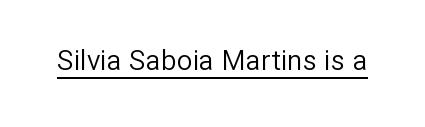
The rendering keeps characters at their native spacing. Is the stroke heavy? The answer is a plain regular-or-lighter. Ascenders rise straight up at ninety degrees. Honestly, the underline is the first thing you notice here.
